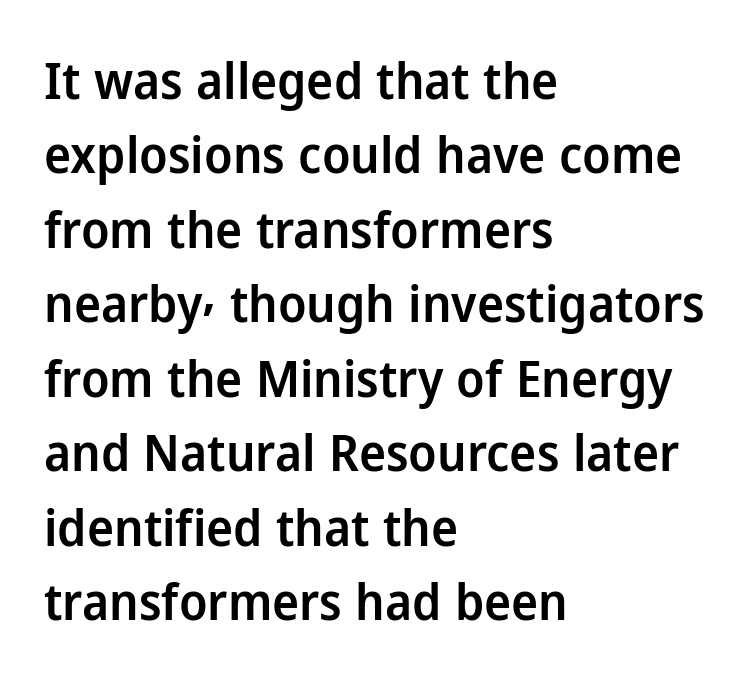
Look at the bottom of the vertical strokes: they stop flat, with no serifs. Proportional: the letters do not fall into vertical columns. Designer's note — italics off, roman on. These lines stack with their left ends in a neat column. The sample has been set in demibold, a notch under bold.
